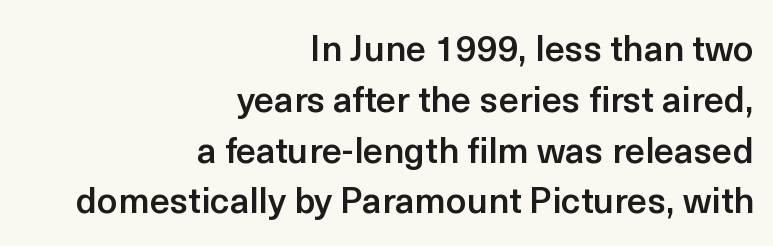
The image shows 36 px semibold sans-serif type, upright; set right-aligned, normal line spacing (1.41x), normal letter spacing, not underlined; a medium x-height.
